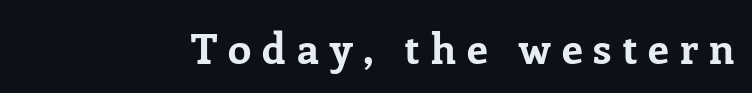
Q: Is the text bold? A: Yes.
Q: Is the text italic (slanted)? A: No, it is upright.
Q: Is the typeface a serif or a sans-serif typeface? A: Serif.
Q: Is the text underlined? A: No.
Q: Is the spacing between letters normal or unusually wide? A: Unusually wide.
Q: Width (condensed, normal, or wide)? A: Normal.
Q: Stroke contrast? A: Low.
Q: x-height? A: Medium.
Q: Monospaced? A: No.
